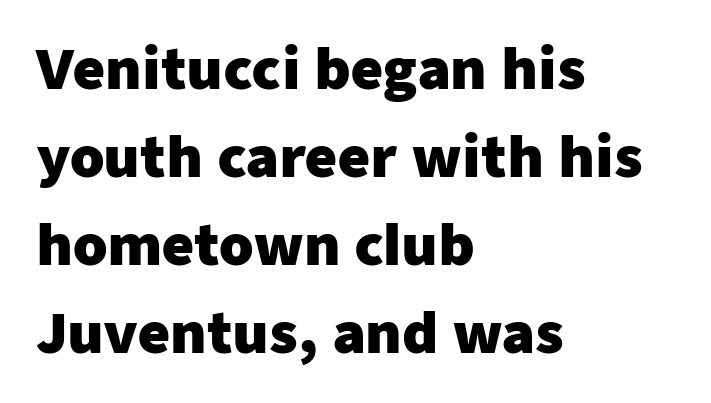
Q: Is the text bold? A: Yes.
Q: Is the text italic (slanted)? A: No, it is upright.
Q: Is the typeface a serif or a sans-serif typeface? A: Sans-serif.
Q: Is the text underlined? A: No.
Q: How is the paragraph aligned? A: Left-aligned.
Q: Is the spacing between letters normal or unusually wide? A: Normal.
Q: Is the spacing between lines tight, normal or loose? A: Normal.
Q: Width (condensed, normal, or wide)? A: Normal.
Q: Stroke contrast? A: Low.
Q: x-height? A: Medium.
Q: Monospaced? A: No.
